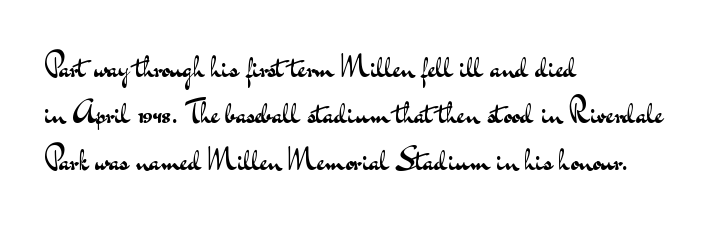
Q: Is the text bold? A: No.
Q: Is the text italic (slanted)? A: Yes.
Q: Is the typeface a serif or a sans-serif typeface? A: Sans-serif.
Q: Is the text underlined? A: No.
Q: How is the paragraph aligned? A: Left-aligned.
Q: Is the spacing between letters normal or unusually wide? A: Normal.
Q: Is the spacing between lines tight, normal or loose? A: Normal.
Q: Width (condensed, normal, or wide)? A: Wide.
Q: Stroke contrast? A: Medium.
Q: x-height? A: Small.
Q: Monospaced? A: No.
